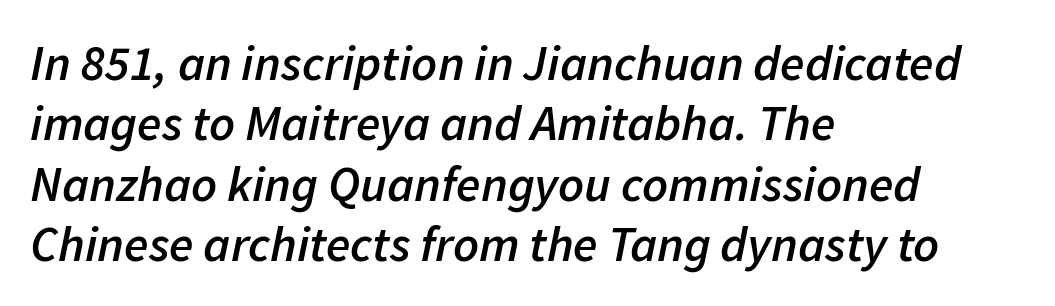
Q: Is the text bold? A: Semi-bold.
Q: Is the text italic (slanted)? A: Yes, it leans right by about 11 degrees.
Q: Is the text underlined? A: No.
Q: How is the paragraph aligned? A: Left-aligned.
Q: Is the spacing between letters normal or unusually wide? A: Normal.
Q: Width (condensed, normal, or wide)? A: Normal.
Q: Stroke contrast? A: Low.
Q: x-height? A: Medium.
Q: Monospaced? A: No.
